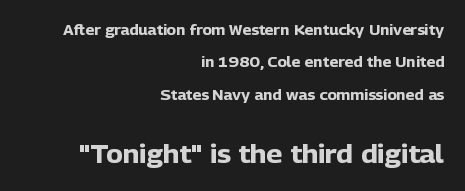
Casual observation: everything's shoved over to the right. Heavy, bold letterforms. Italic? Not at all — the glyphs are vertical. Students, note that the glyphs here touch the page at normal intervals. Caption: upper text group reduced, lower text group enlarged.
